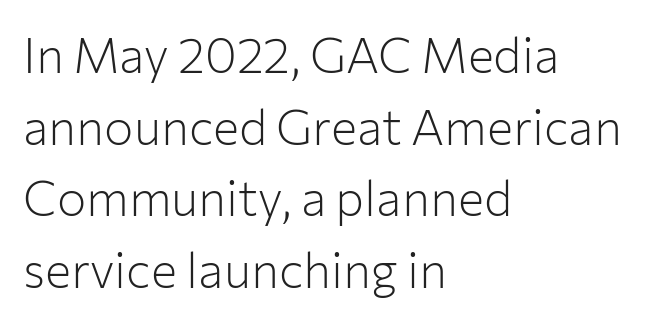
{"serif": "no", "italic": "no", "bold": "no", "weight": "light", "width": "normal", "stroke_contrast": "low", "x_height": "medium", "monospaced": "no", "underline": "no", "align": "left", "line_spacing": "normal", "line_spacing_ratio": 1.46, "letter_spacing": "normal", "letter_spacing_em": 0.0, "glyph_px": 49}
